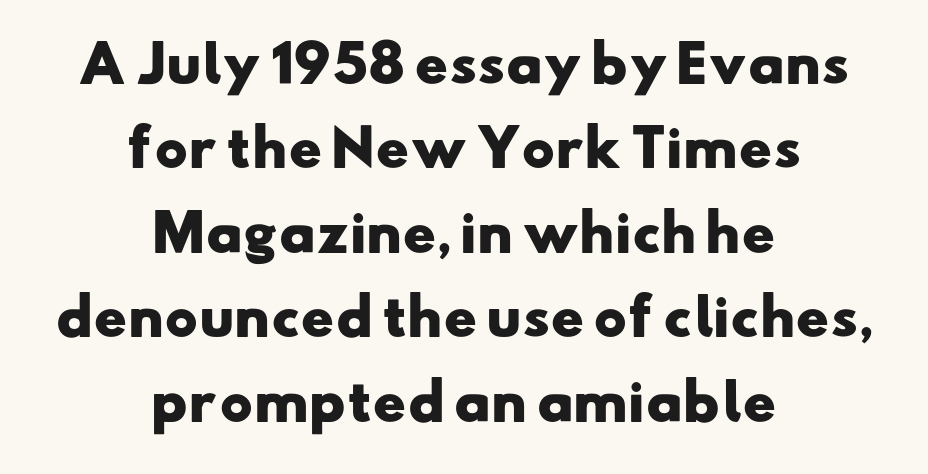
Q: Is the text bold? A: Yes.
Q: Is the typeface a serif or a sans-serif typeface? A: Sans-serif.
Q: Is the text underlined? A: No.
Q: How is the paragraph aligned? A: Centered.
Q: Is the spacing between letters normal or unusually wide? A: Normal.
Q: Is the spacing between lines tight, normal or loose? A: Normal.
Q: Width (condensed, normal, or wide)? A: Wide.
Q: Stroke contrast? A: Low.
Q: x-height? A: Small.
Q: Monospaced? A: No.
